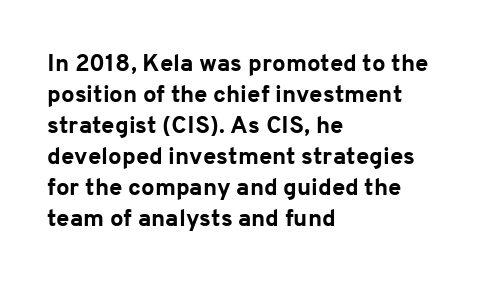
If you measured baseline to baseline, you'd find a middling distance. The specimen reads as upright at a glance. Glyph-to-glyph distance matches everyday printed text. Heavy, bold letterforms. Each row of text sits above clean, open space.
